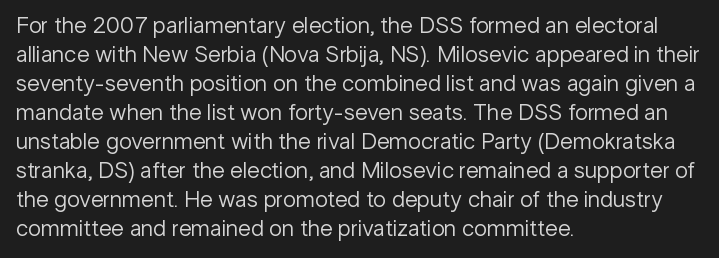
{"italic": "no", "bold": "no", "underline": "no", "align": "left", "line_spacing": "normal", "line_spacing_ratio": 1.26, "letter_spacing": "normal", "letter_spacing_em": 0.0, "glyph_px": 23}
